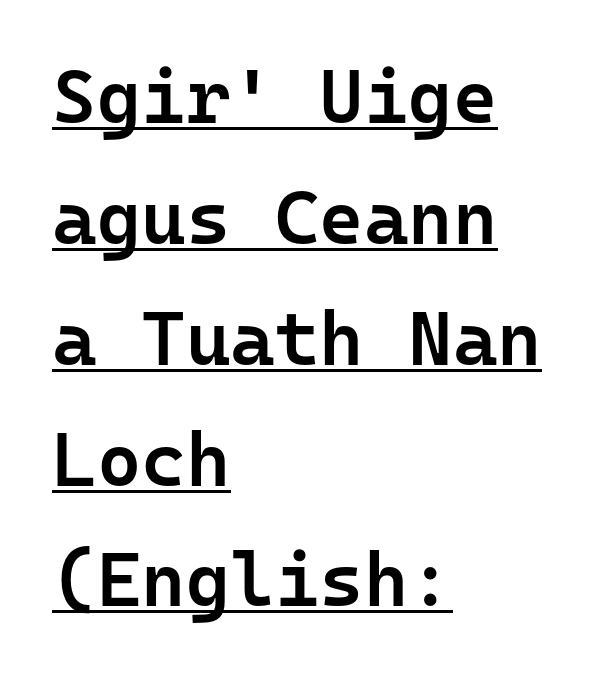
The image shows 76 px semibold sans-serif type, upright, monospaced; set left-aligned, normal line spacing (1.59x), normal letter spacing, underlined; low stroke contrast and a medium x-height.
